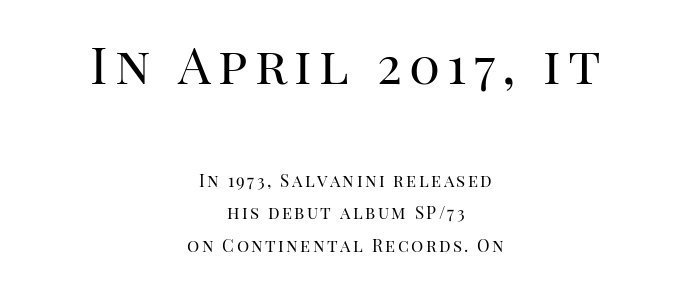
The image shows 52 px regular-weight serif type, upright; set centered, loose line spacing (1.91x), not underlined; the first (top) block is 3.06x larger; high stroke contrast and a large x-height.
